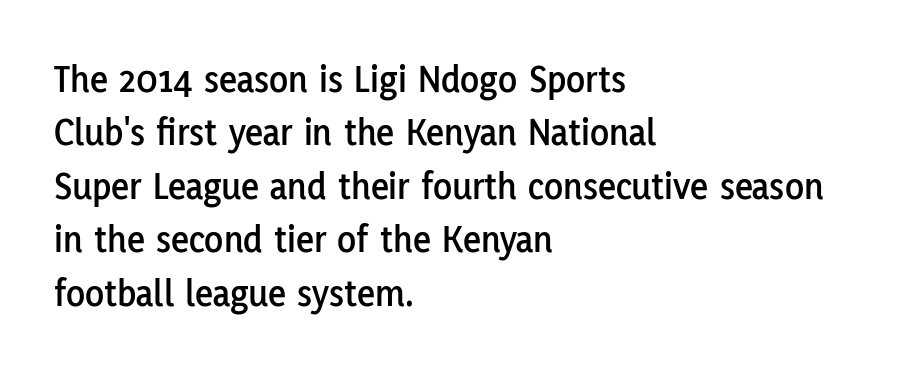
The image shows 39 px sans-serif type, upright; set left-aligned, normal line spacing (1.37x), normal letter spacing, not underlined; low stroke contrast and a medium x-height.
